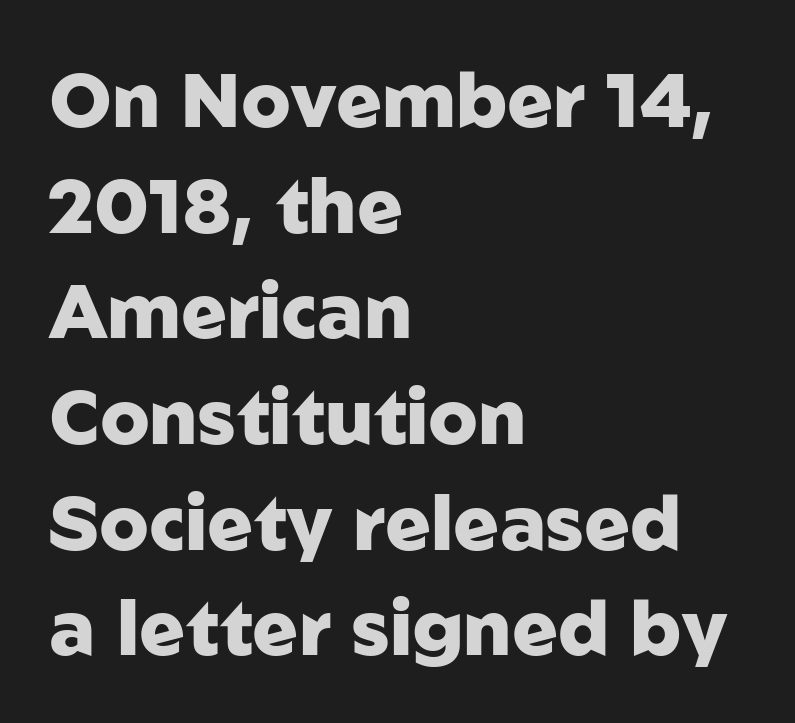
The vertical gap from one line to the next is medium. The typesetting leans heavy: a genuine bold. Type without underlining. These lines are rendered in a variable-pitch font.
